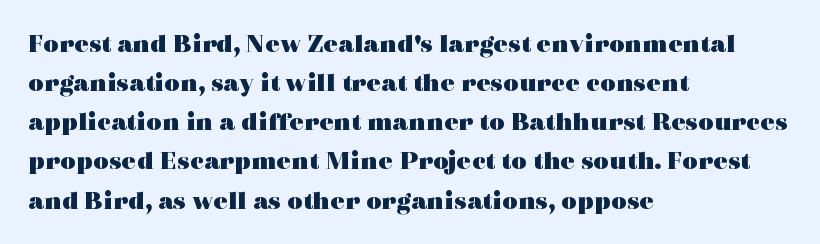
Q: Is the text bold? A: Yes.
Q: Is the text italic (slanted)? A: No, it is upright.
Q: Is the text underlined? A: No.
Q: How is the paragraph aligned? A: Left-aligned.
Q: Is the spacing between letters normal or unusually wide? A: Normal.
Q: Is the spacing between lines tight, normal or loose? A: Normal.
